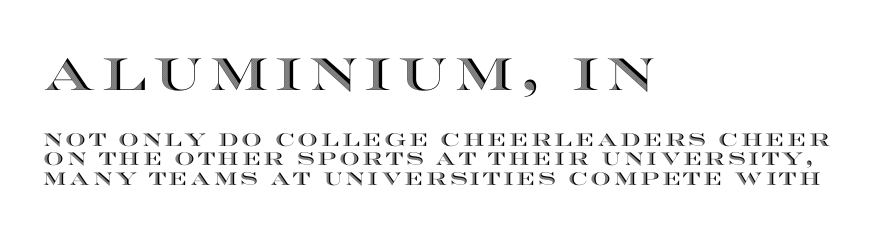
{"italic": "no", "width": "wide", "x_height": "large", "monospaced": "no", "underline": "no", "align": "left", "line_spacing": "tight", "line_spacing_ratio": 1.07, "larger_block": "first", "size_ratio": 2.5, "glyph_px": 45}
